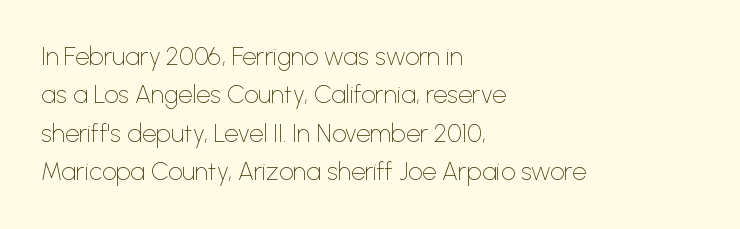
The image shows 25 px text type, upright; set left-aligned, normal line spacing (1.54x), normal letter spacing, not underlined.
